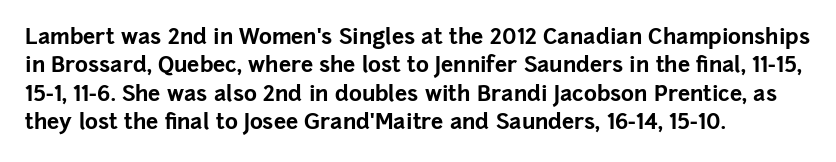
Q: Is the text bold? A: Yes.
Q: Is the text italic (slanted)? A: No, it is upright.
Q: Is the text underlined? A: No.
Q: How is the paragraph aligned? A: Left-aligned.
Q: Is the spacing between letters normal or unusually wide? A: Normal.
Q: Is the spacing between lines tight, normal or loose? A: Normal.
